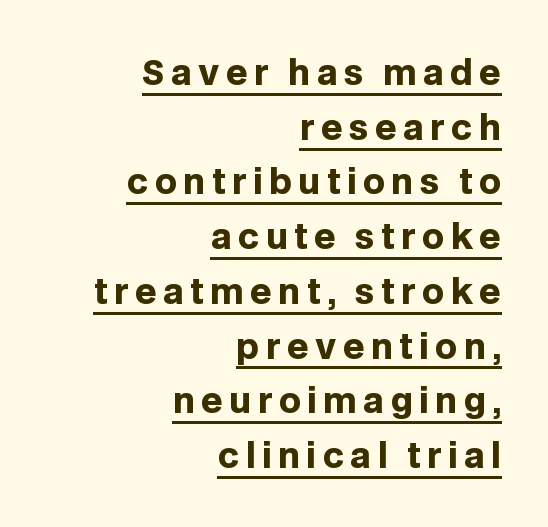
{"serif": "no", "italic": "no", "bold": "yes", "weight": "heavy", "width": "normal", "stroke_contrast": "low", "x_height": "large", "monospaced": "no", "underline": "yes", "align": "right", "line_spacing": "normal", "line_spacing_ratio": 1.61, "glyph_px": 34}
